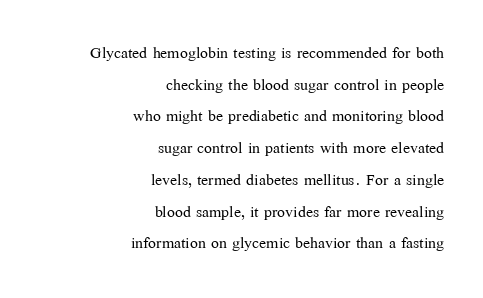
{"italic": "no", "bold": "no", "underline": "no", "align": "right", "line_spacing": "normal", "line_spacing_ratio": 1.51, "letter_spacing": "normal", "letter_spacing_em": 0.0, "glyph_px": 21}
